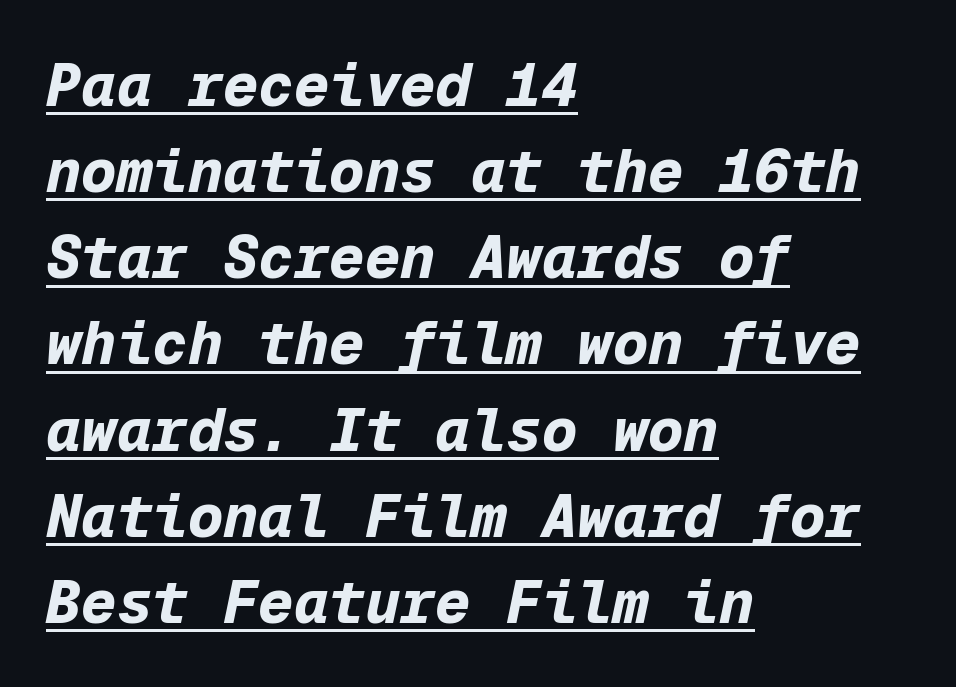
{"italic": "yes", "lean": "right", "slant_degrees": 12, "bold": "yes", "weight": "bold", "width": "normal", "stroke_contrast": "low", "x_height": "medium", "monospaced": "yes", "underline": "yes", "align": "left", "line_spacing": "normal", "line_spacing_ratio": 1.46, "letter_spacing": "normal", "letter_spacing_em": 0.0, "glyph_px": 59}
